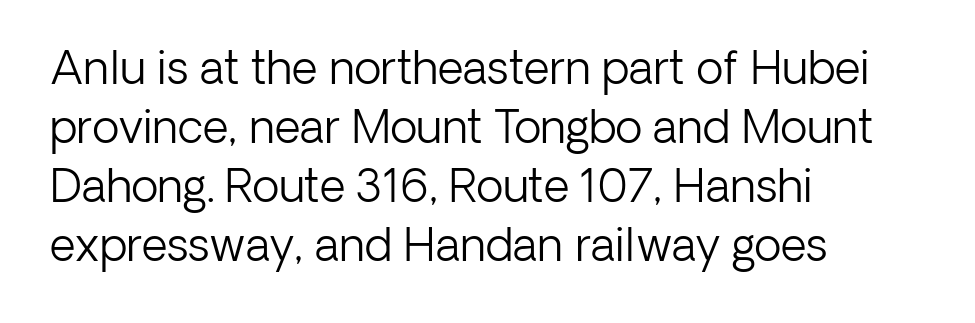
Between one letter and the next there's only the usual sliver of space. Upright lettering throughout. Descender tails drop into unmarked territory. Caption: face not bold, strokes unweighted. The face used here is proportionally spaced, like ordinary book or web type.
